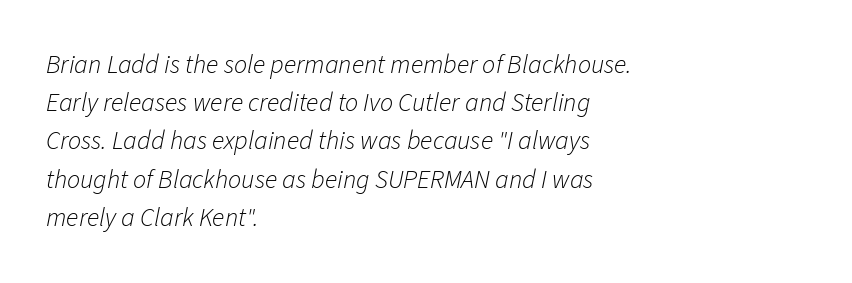
The image shows 26 px text type, italic (leaning right); set left-aligned, normal line spacing (1.47x), normal letter spacing, not underlined.
